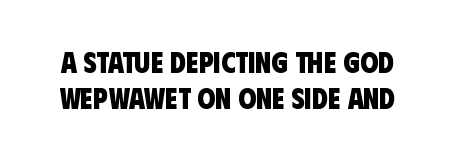
Q: Is the text bold? A: Yes.
Q: Is the typeface a serif or a sans-serif typeface? A: Sans-serif.
Q: Is the text underlined? A: No.
Q: Is the spacing between letters normal or unusually wide? A: Normal.
Q: Width (condensed, normal, or wide)? A: Condensed.
Q: Stroke contrast? A: Low.
Q: x-height? A: Large.
Q: Monospaced? A: No.
